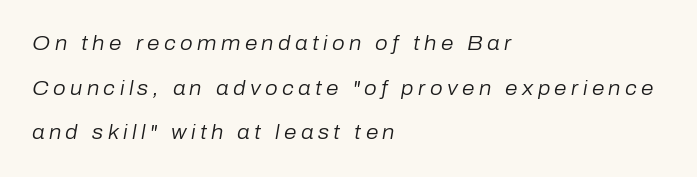
The image shows 20 px text type, italic (leaning right); set left-aligned, loose line spacing (2.23x), unusually wide letter spacing (+0.22 em), not underlined.
